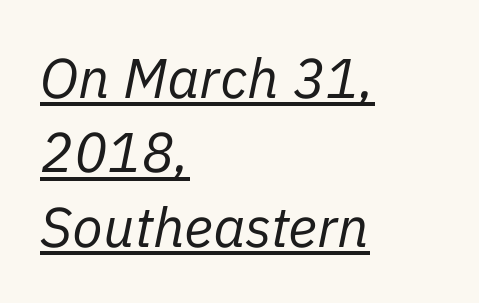
Each line of the rendering has a horizontal stroke beneath the glyphs. These lines keep a tight, regular rhythm from letter to letter. These lines stack with their left ends in a neat column. A typesetter would mark this as italic. Stems and bowls with no extra thickness — not bold.
